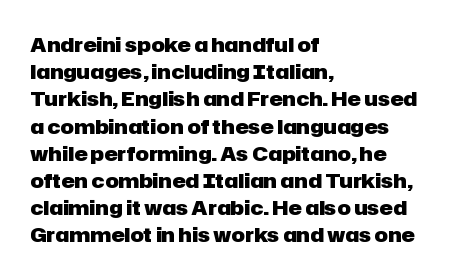
The image shows 20 px bold type, upright; set left-aligned, normal line spacing (1.36x), normal letter spacing, not underlined.
